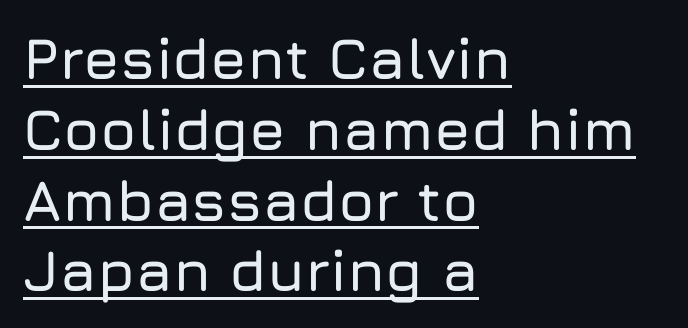
The image shows 58 px sans-serif type, upright; set left-aligned, line spacing 1.22x, normal letter spacing, underlined; low stroke contrast and a medium x-height.
